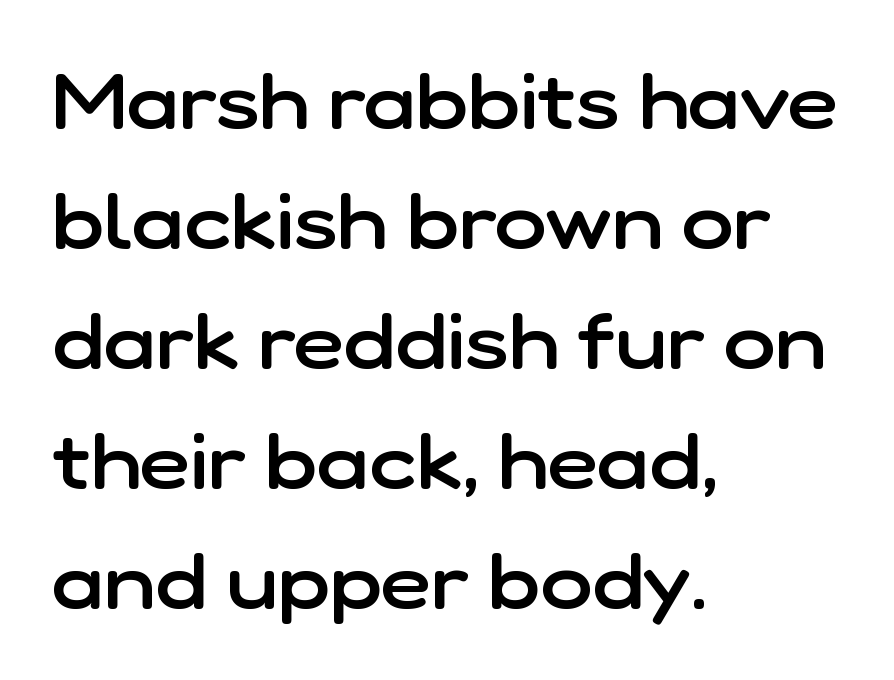
{"serif": "no", "italic": "no", "bold": "semi", "weight": "semibold", "width": "normal", "stroke_contrast": "low", "x_height": "medium", "monospaced": "no", "underline": "no", "align": "left", "line_spacing": "normal", "line_spacing_ratio": 1.54, "letter_spacing": "normal", "letter_spacing_em": 0.0, "glyph_px": 78}
